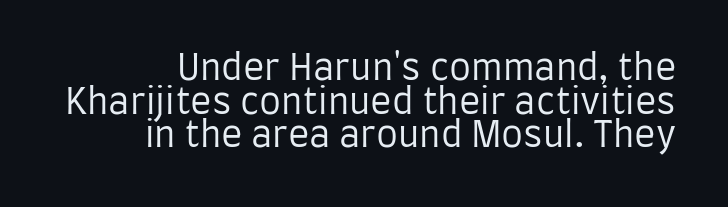
Q: Is the text bold? A: No.
Q: Is the text italic (slanted)? A: No, it is upright.
Q: Is the typeface a serif or a sans-serif typeface? A: Sans-serif.
Q: Is the text underlined? A: No.
Q: Is the spacing between letters normal or unusually wide? A: Normal.
Q: Is the spacing between lines tight, normal or loose? A: Tight.
Q: Width (condensed, normal, or wide)? A: Condensed.
Q: Stroke contrast? A: Low.
Q: x-height? A: Large.
Q: Monospaced? A: No.
